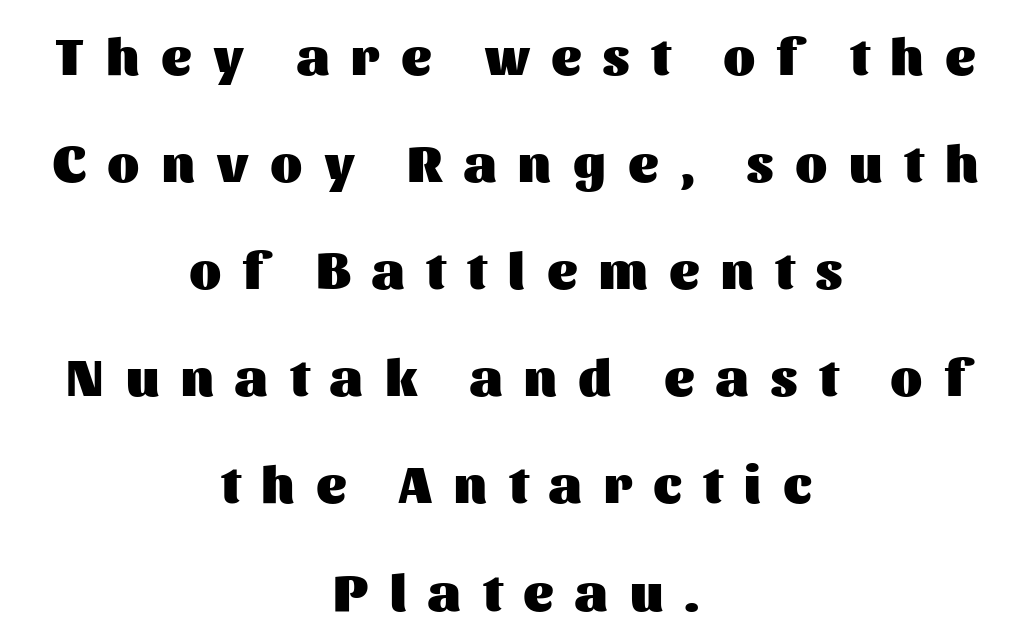
Ordinary non-slanted type is in use. The passage is arranged like a title page — every line centered. I'd call this a sans setting — the letters go barefoot. A bare baseline throughout the passage. What stands out about the letter spacing? Its width — letters are far apart. Students, observe: this is what heavily led, spacious text looks like.
